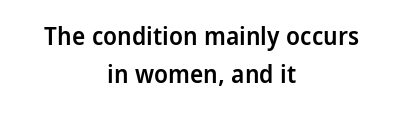
The image shows 25 px text type, upright; set centered, normal line spacing (1.51x), normal letter spacing, not underlined.
